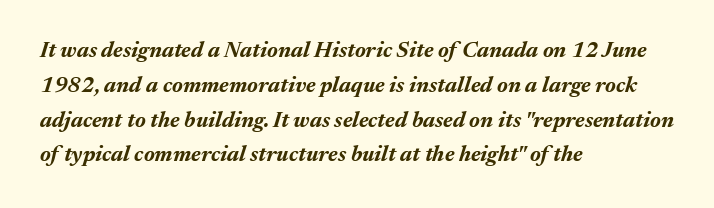
The zone under the glyphs is completely vacant. You'd pick this weight for a headline — it's a proper bold. The specimen reads as italic at a glance. Students, note that the glyphs here touch the page at normal intervals. The lines in this sample share a left origin and differ only in where they stop.
